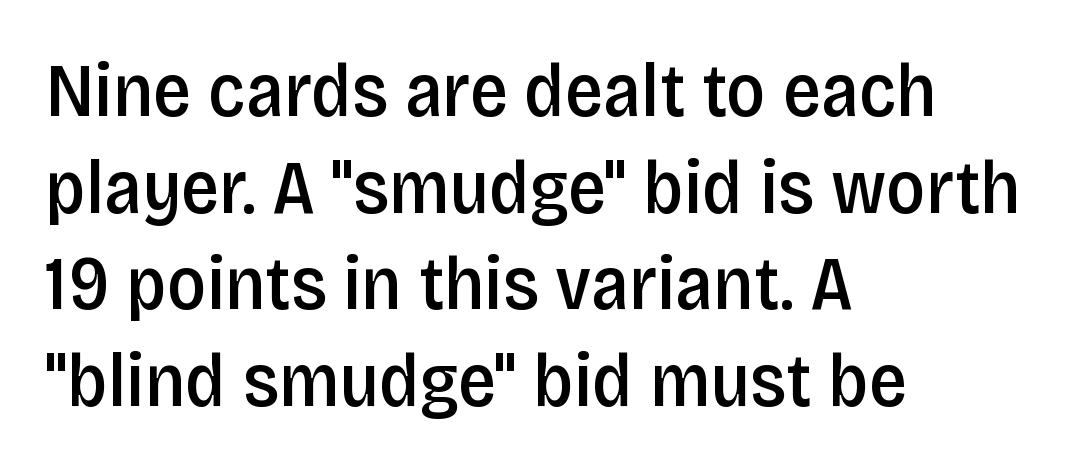
{"serif": "no", "italic": "no", "bold": "semi", "weight": "semibold", "width": "condensed", "stroke_contrast": "low", "x_height": "large", "monospaced": "no", "underline": "no", "align": "left", "line_spacing": "normal", "line_spacing_ratio": 1.27, "letter_spacing": "normal", "letter_spacing_em": 0.0, "glyph_px": 76}
